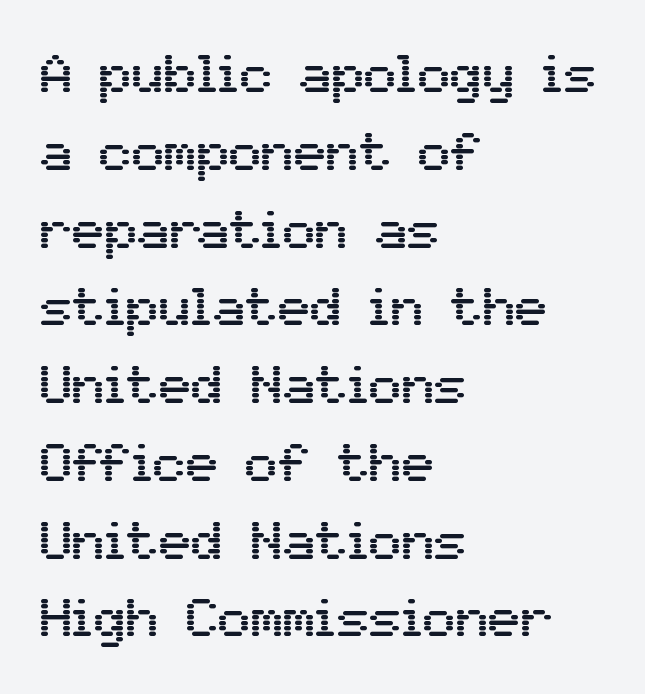
The image shows 54 px sans-serif type, upright; set left-aligned, normal line spacing (1.44x), normal letter spacing, not underlined; medium stroke contrast and a medium x-height.
